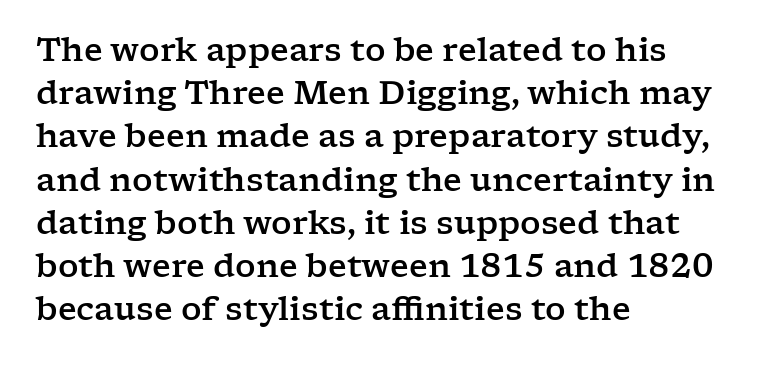
The image shows 32 px wide serif type, upright; set left-aligned, normal line spacing (1.35x), normal letter spacing, not underlined; low stroke contrast and a medium x-height.
